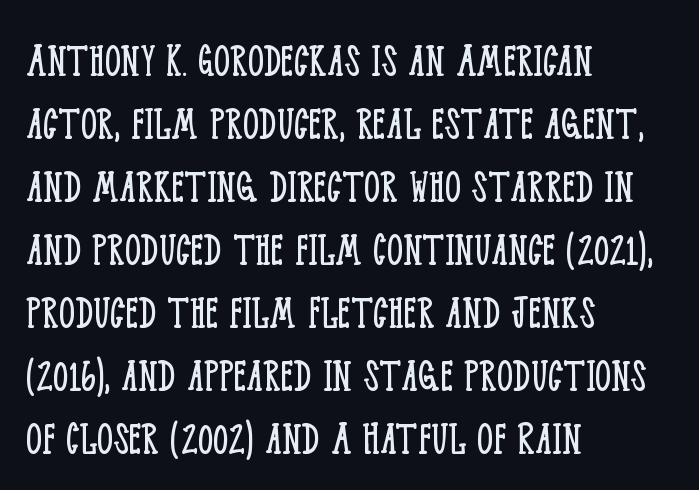
Q: Is the text bold? A: No.
Q: Is the text italic (slanted)? A: No, it is upright.
Q: Is the typeface a serif or a sans-serif typeface? A: Serif.
Q: Is the text underlined? A: No.
Q: How is the paragraph aligned? A: Left-aligned.
Q: Is the spacing between letters normal or unusually wide? A: Normal.
Q: Is the spacing between lines tight, normal or loose? A: Normal.
Q: Width (condensed, normal, or wide)? A: Condensed.
Q: Stroke contrast? A: Low.
Q: x-height? A: Large.
Q: Monospaced? A: No.
